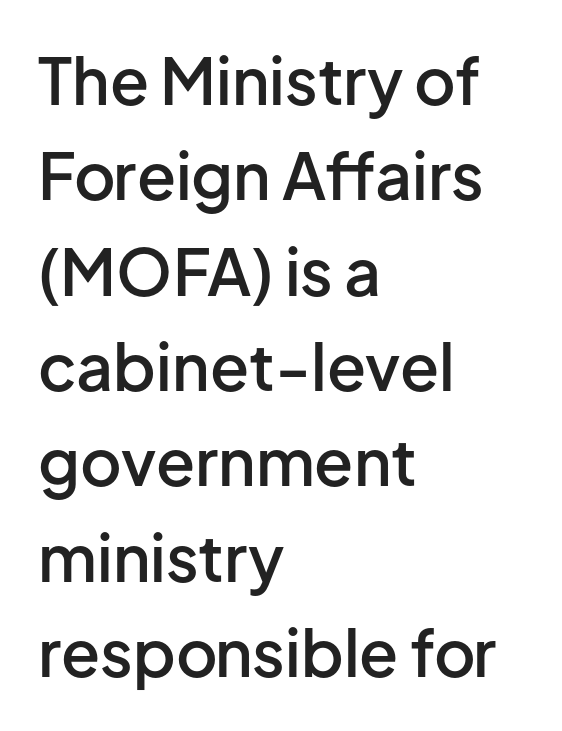
Q: Is the text bold? A: Semi-bold.
Q: Is the text italic (slanted)? A: No, it is upright.
Q: Is the typeface a serif or a sans-serif typeface? A: Sans-serif.
Q: Is the text underlined? A: No.
Q: How is the paragraph aligned? A: Left-aligned.
Q: Is the spacing between letters normal or unusually wide? A: Normal.
Q: Is the spacing between lines tight, normal or loose? A: Normal.
Q: Width (condensed, normal, or wide)? A: Normal.
Q: Stroke contrast? A: Low.
Q: x-height? A: Medium.
Q: Monospaced? A: No.
